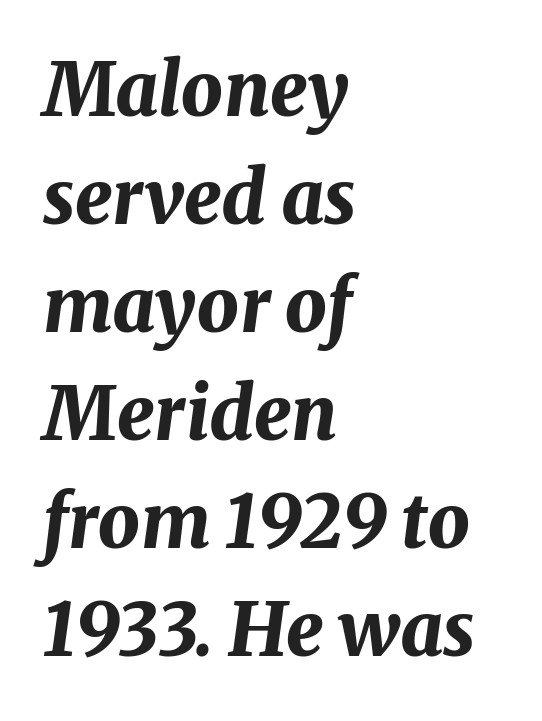
Q: Is the text bold? A: Yes.
Q: Is the text italic (slanted)? A: Yes, it leans right by about 8 degrees.
Q: Is the text underlined? A: No.
Q: How is the paragraph aligned? A: Left-aligned.
Q: Is the spacing between letters normal or unusually wide? A: Normal.
Q: Is the spacing between lines tight, normal or loose? A: Normal.
Q: Width (condensed, normal, or wide)? A: Normal.
Q: Stroke contrast? A: Medium.
Q: x-height? A: Medium.
Q: Monospaced? A: No.
